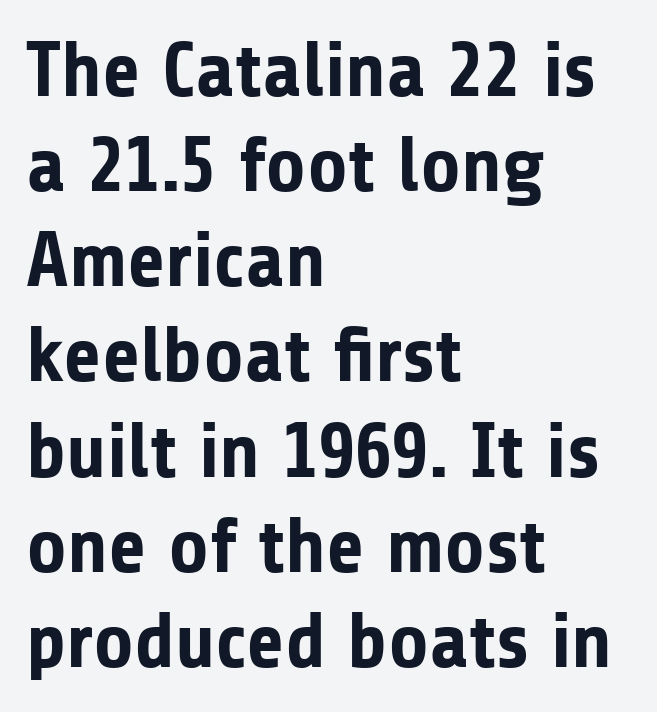
Q: Is the text bold? A: Yes.
Q: Is the text italic (slanted)? A: No, it is upright.
Q: Is the typeface a serif or a sans-serif typeface? A: Sans-serif.
Q: Is the text underlined? A: No.
Q: How is the paragraph aligned? A: Left-aligned.
Q: Is the spacing between letters normal or unusually wide? A: Normal.
Q: Width (condensed, normal, or wide)? A: Normal.
Q: Stroke contrast? A: Low.
Q: x-height? A: Medium.
Q: Monospaced? A: No.
